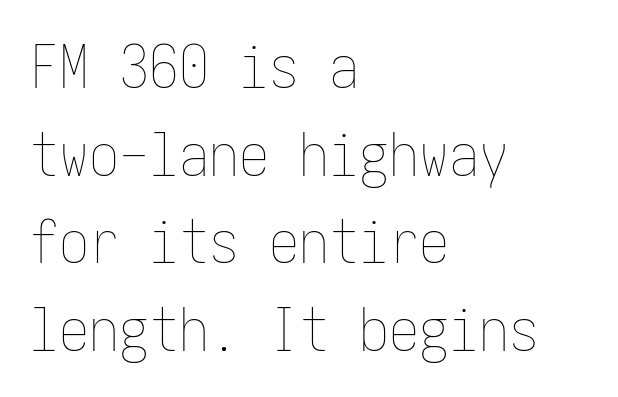
Q: Is the text bold? A: No.
Q: Is the text italic (slanted)? A: No, it is upright.
Q: Is the text underlined? A: No.
Q: How is the paragraph aligned? A: Left-aligned.
Q: Is the spacing between letters normal or unusually wide? A: Normal.
Q: Is the spacing between lines tight, normal or loose? A: Normal.
Q: Width (condensed, normal, or wide)? A: Condensed.
Q: Stroke contrast? A: Low.
Q: x-height? A: Medium.
